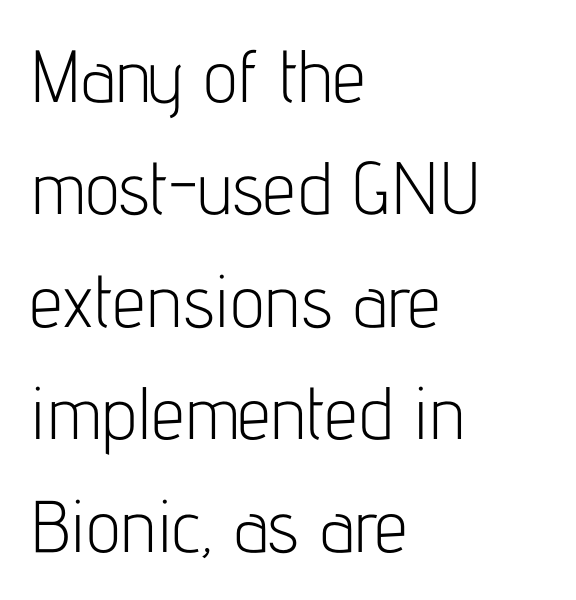
This rendering features lettering with no underline. This is the regular roman posture of the typeface. Each new line begins a customary step beneath the previous one. The face looks like a standard text weight, possibly lighter. Grotesque or geometric, the face here clearly has no serifs. This sample is left-justified, so line endings fall wherever the words run out.
